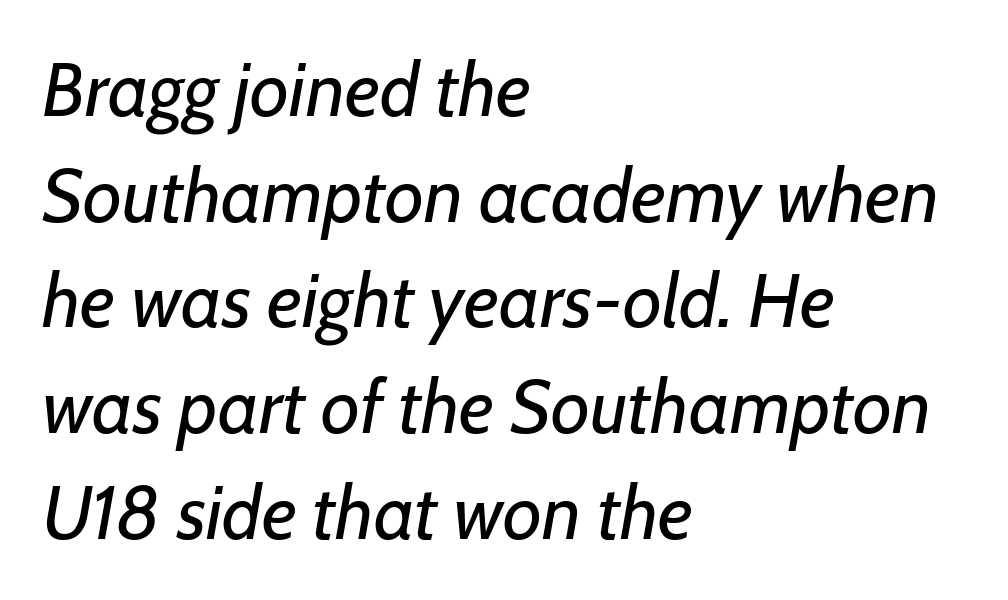
Words appear dense and cohesive because spacing is normal. You could not count columns in this text — the font is proportionally spaced. The font is comparable to plain body text, perhaps lighter. Rule under the text: the space is simply empty. Line spacing here is normal. This sample uses an oblique cut, with every glyph tilted off the vertical.
